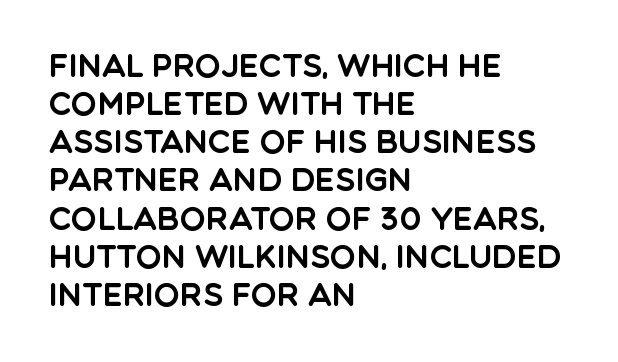
Spacing verdict: proportional, widths tailored to each character. Tracking here is standard; glyphs follow each other at the usual distance. The rag falls on the right side of this text block. Check where the strokes stop: nothing finishes them off — pure sans.
